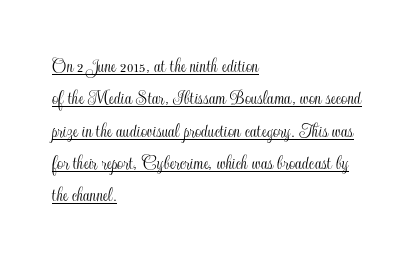
The image shows 22 px text type; set left-aligned, normal line spacing (1.47x), normal letter spacing, underlined.
